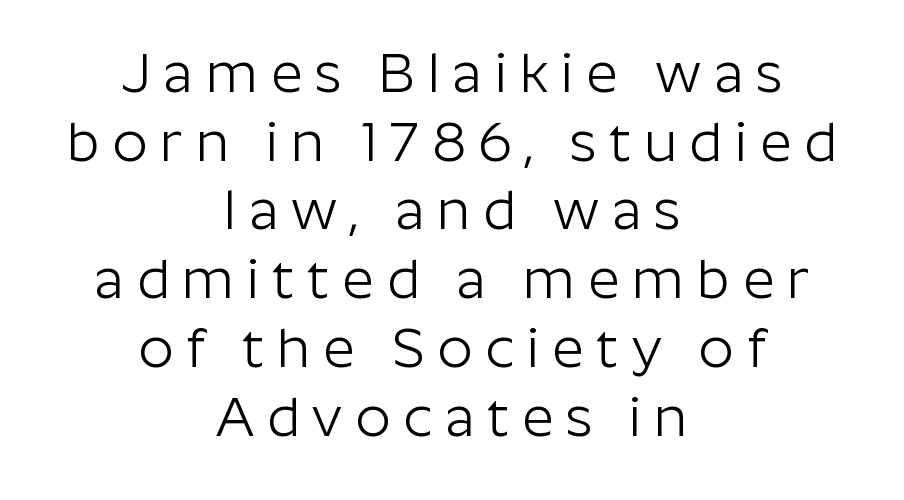
Q: Is the text bold? A: No.
Q: Is the text italic (slanted)? A: No, it is upright.
Q: Is the typeface a serif or a sans-serif typeface? A: Sans-serif.
Q: Is the text underlined? A: No.
Q: How is the paragraph aligned? A: Centered.
Q: Is the spacing between letters normal or unusually wide? A: Unusually wide.
Q: Is the spacing between lines tight, normal or loose? A: Normal.
Q: Width (condensed, normal, or wide)? A: Normal.
Q: Stroke contrast? A: Low.
Q: x-height? A: Medium.
Q: Monospaced? A: No.
